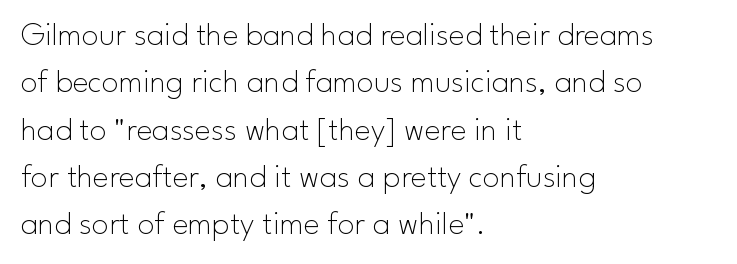
You could not count columns in this text — the font is proportionally spaced. A light-to-regular cut is what we see here. Lines of text with bare space underneath. The axis of the letterforms is exactly vertical.
